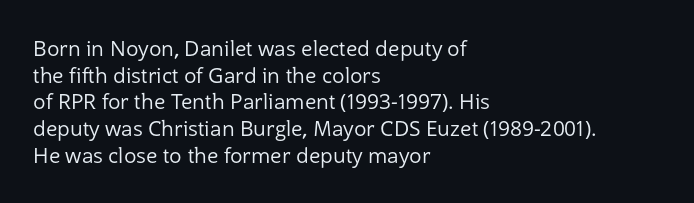
Summary of weight: not heavy and not bold. The vertical gap from one line to the next is medium. The type is set solid horizontally, with unmodified tracking. No italicization has been applied; the sample stays upright. The paragraph shown leans on its left margin. The gap between lines stays unmarked.
